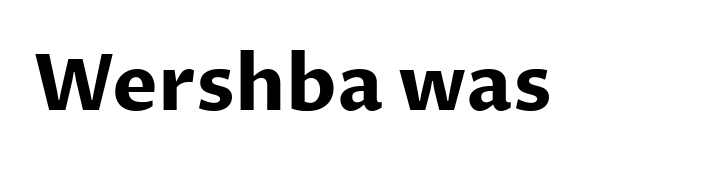
The image shows 77 px bold sans-serif type, upright; set normal letter spacing, not underlined; low stroke contrast and a medium x-height.
